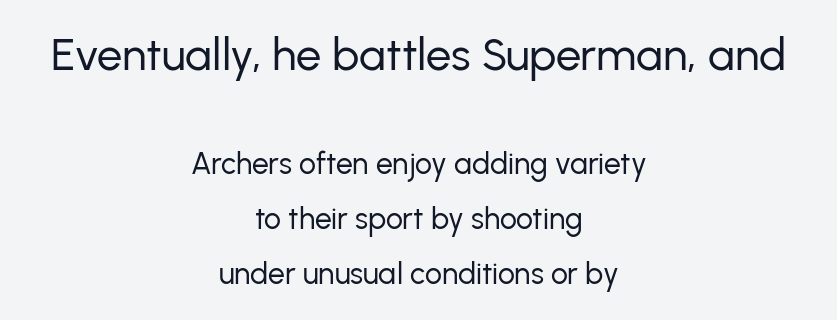
Q: Is the text bold? A: No.
Q: Is the text italic (slanted)? A: No, it is upright.
Q: Is the typeface a serif or a sans-serif typeface? A: Sans-serif.
Q: Is the text underlined? A: No.
Q: How is the paragraph aligned? A: Centered.
Q: Is the spacing between letters normal or unusually wide? A: Normal.
Q: Which block of text is set in a larger size, the first (top) or the second (bottom)? A: The first (top) one.
Q: Width (condensed, normal, or wide)? A: Normal.
Q: Stroke contrast? A: Low.
Q: x-height? A: Medium.
Q: Monospaced? A: No.
